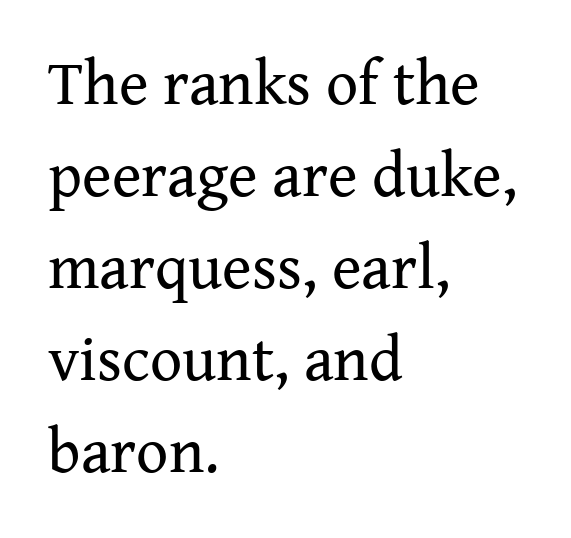
Q: Is the text bold? A: No.
Q: Is the text italic (slanted)? A: No, it is upright.
Q: Is the typeface a serif or a sans-serif typeface? A: Serif.
Q: Is the text underlined? A: No.
Q: How is the paragraph aligned? A: Left-aligned.
Q: Is the spacing between letters normal or unusually wide? A: Normal.
Q: Is the spacing between lines tight, normal or loose? A: Normal.
Q: Width (condensed, normal, or wide)? A: Normal.
Q: Stroke contrast? A: Medium.
Q: x-height? A: Medium.
Q: Monospaced? A: No.
